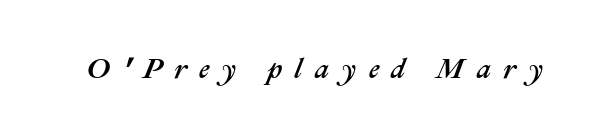
Does the lettering tilt? It does — this is italic. The space beneath each line is pristine and unruled. Think of a printed novel: that variable character pitch is what you see here. Does extra space separate the letters? Yes, quite a lot of it.
